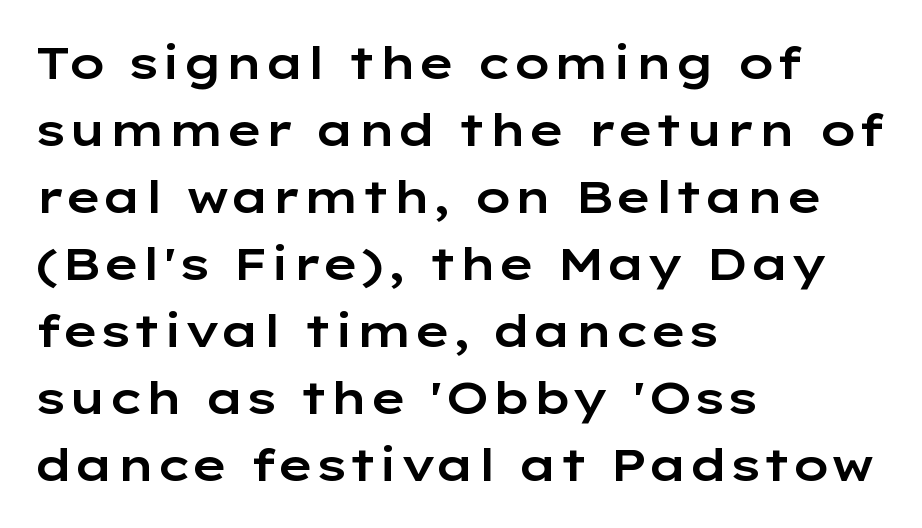
{"serif": "no", "italic": "no", "width": "wide", "stroke_contrast": "low", "x_height": "medium", "monospaced": "no", "underline": "no", "align": "left", "line_spacing": "normal", "line_spacing_ratio": 1.49, "letter_spacing": "normal", "letter_spacing_em": 0.0, "glyph_px": 45}
